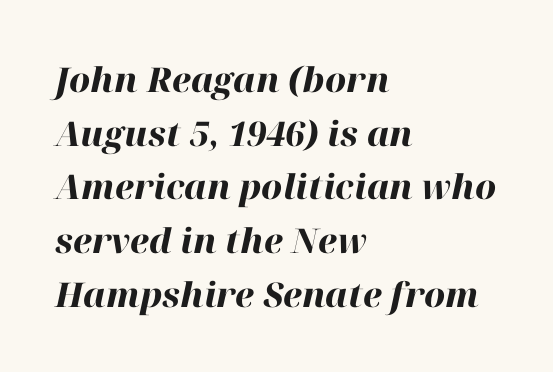
Each row of text sits above clean, open space. Is the letter spacing exaggerated? No — it looks like the ordinary default. Where is the straight margin? On the left. Yep, that's italic — everything's leaning. These lines are rendered in a variable-pitch font.
